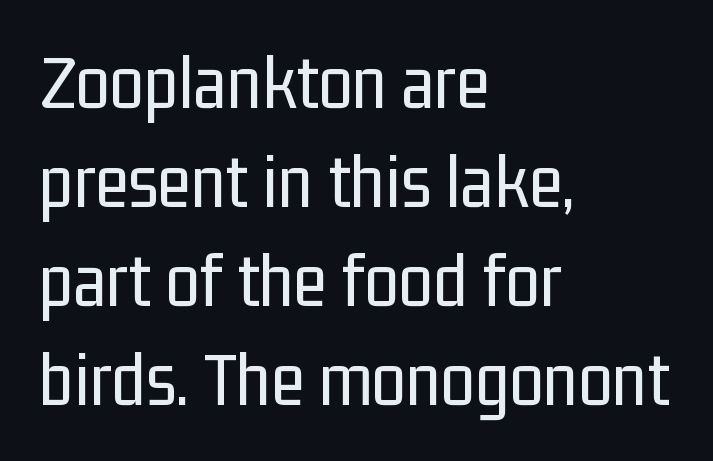
The image shows 78 px regular-weight, condensed sans-serif type, upright; set left-aligned, normal line spacing (1.27x), normal letter spacing, not underlined; low stroke contrast and a medium x-height.
